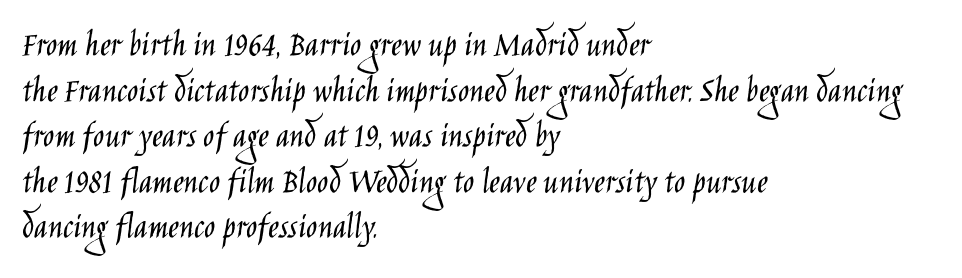
{"serif": "no", "bold": "no", "weight": "light", "width": "condensed", "stroke_contrast": "low", "x_height": "large", "monospaced": "no", "underline": "no", "align": "left", "line_spacing_ratio": 1.23, "letter_spacing": "normal", "letter_spacing_em": 0.0, "glyph_px": 37}
